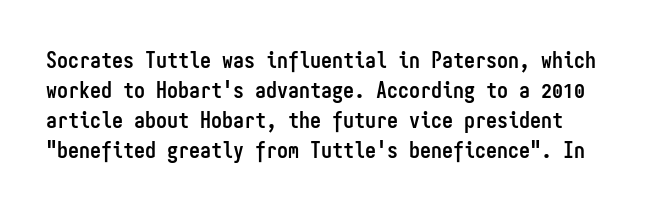
{"italic": "no", "bold": "yes", "underline": "no", "line_spacing": "normal", "line_spacing_ratio": 1.37, "letter_spacing": "normal", "letter_spacing_em": 0.0, "glyph_px": 22}
